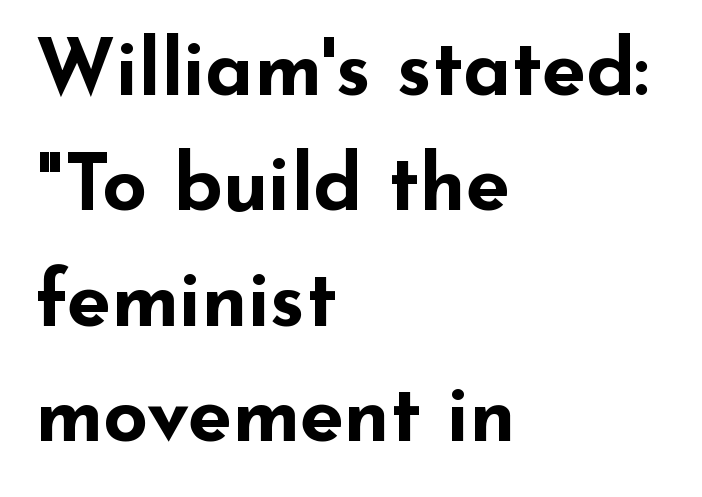
The image shows 79 px bold, wide sans-serif type, upright; set left-aligned, normal line spacing (1.46x), normal letter spacing, not underlined; low stroke contrast and a small x-height.
